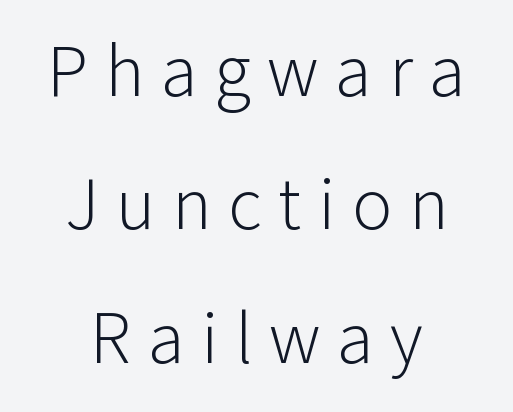
Q: Is the text bold? A: No.
Q: Is the text italic (slanted)? A: No, it is upright.
Q: Is the typeface a serif or a sans-serif typeface? A: Sans-serif.
Q: Is the text underlined? A: No.
Q: How is the paragraph aligned? A: Centered.
Q: Is the spacing between letters normal or unusually wide? A: Unusually wide.
Q: Width (condensed, normal, or wide)? A: Normal.
Q: Stroke contrast? A: Low.
Q: x-height? A: Medium.
Q: Monospaced? A: No.
